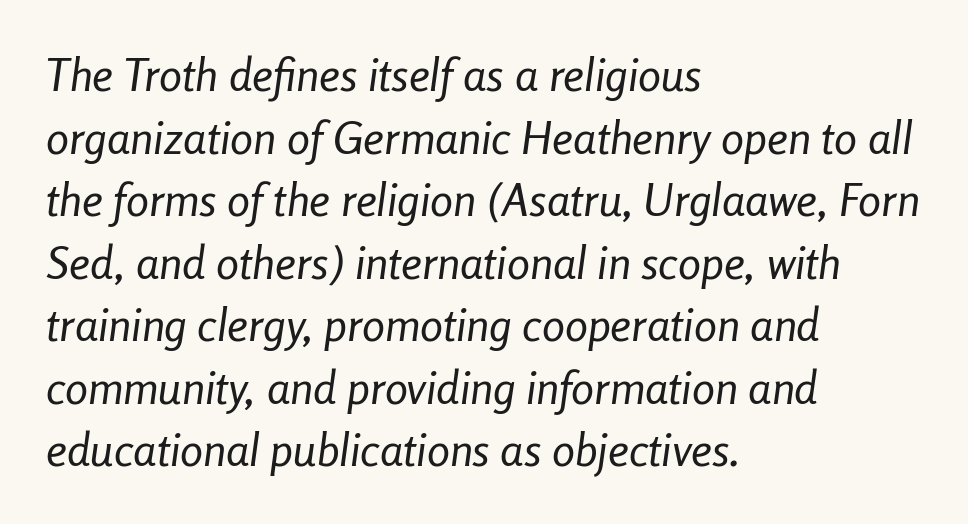
{"italic": "yes", "lean": "right", "slant_degrees": 8, "bold": "no", "weight": "regular", "width": "condensed", "stroke_contrast": "low", "x_height": "medium", "monospaced": "no", "underline": "no", "align": "left", "line_spacing": "normal", "line_spacing_ratio": 1.36, "letter_spacing": "normal", "letter_spacing_em": 0.0, "glyph_px": 46}
